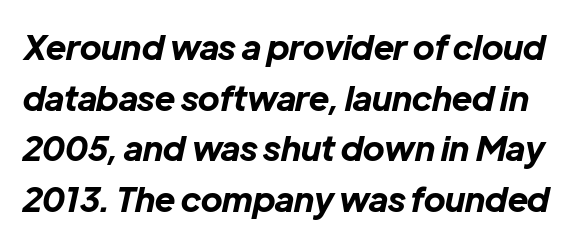
The image shows 34 px bold type, italic (leaning right); set normal line spacing (1.49x), normal letter spacing, not underlined; low stroke contrast and a medium x-height.
